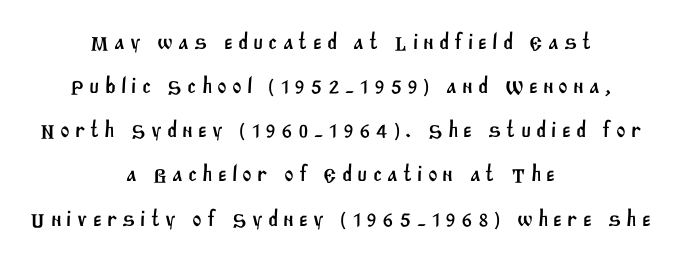
A great deal of white space separates one row of letters from the next. The line texture is sparse and dotted thanks to wide tracking. These lines stack symmetrically, like a column narrowing and widening about its center. Has an underline been added? It has not.
